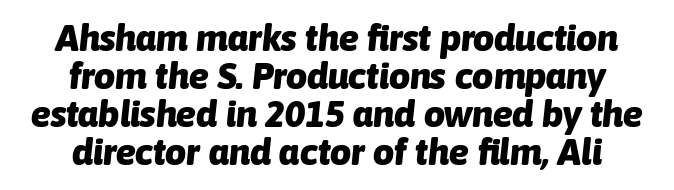
Q: Is the text bold? A: Yes.
Q: Is the text italic (slanted)? A: Yes, it leans right by about 6 degrees.
Q: Is the text underlined? A: No.
Q: How is the paragraph aligned? A: Centered.
Q: Is the spacing between letters normal or unusually wide? A: Normal.
Q: Is the spacing between lines tight, normal or loose? A: Tight.
Q: Width (condensed, normal, or wide)? A: Normal.
Q: Stroke contrast? A: Low.
Q: x-height? A: Medium.
Q: Monospaced? A: No.
